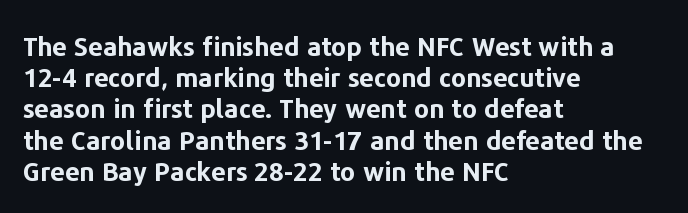
{"italic": "no", "bold": "yes", "underline": "no", "align": "left", "line_spacing_ratio": 1.2, "letter_spacing": "normal", "letter_spacing_em": 0.0, "glyph_px": 26}
